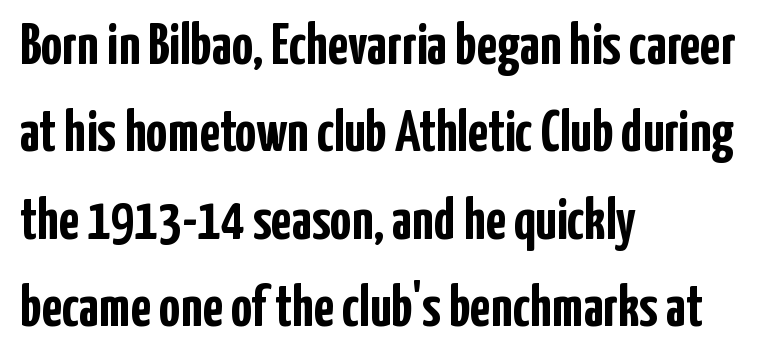
Spacing verdict: proportional, widths tailored to each character. How are the letters spaced? Ordinarily, with no added tracking. A classic flush-left, rag-right setting is used for this passage. Each glyph is drawn with heavy, bold strokes. The foot of each line stays bare and open. Type style note: lacks serifs.
